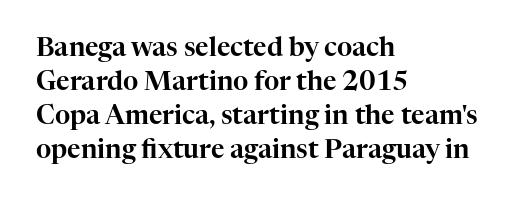
The passage is arranged the way most books set body copy — flush left. This is roman type, the default non-slanted kind. The rows are spaced the way most documents space them. The letterforms sit shoulder to shoulder at normal distance. Honestly, there is no underline to notice here at all.
